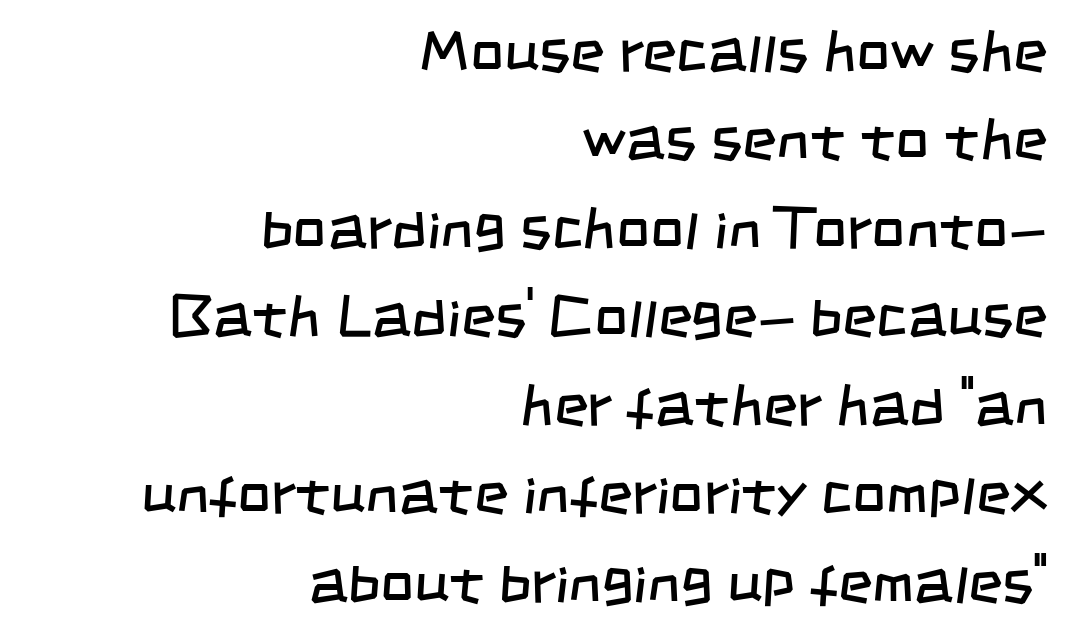
Q: Is the text bold? A: No.
Q: Is the typeface a serif or a sans-serif typeface? A: Sans-serif.
Q: Is the text underlined? A: No.
Q: How is the paragraph aligned? A: Right-aligned.
Q: Is the spacing between letters normal or unusually wide? A: Normal.
Q: Is the spacing between lines tight, normal or loose? A: Normal.
Q: Width (condensed, normal, or wide)? A: Condensed.
Q: Stroke contrast? A: Low.
Q: x-height? A: Large.
Q: Monospaced? A: No.
